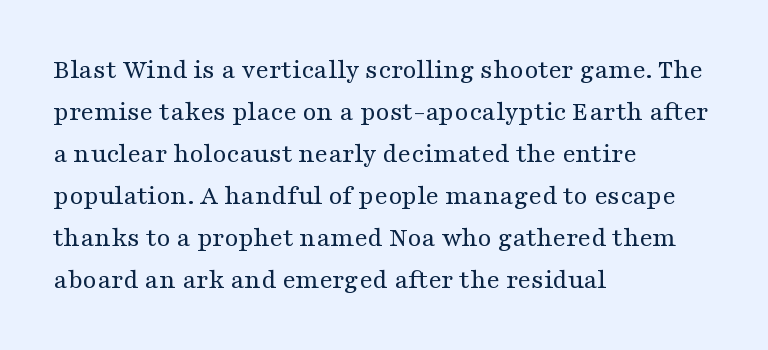
{"serif": "yes", "italic": "no", "bold": "no", "weight": "regular", "width": "wide", "stroke_contrast": "medium", "x_height": "medium", "monospaced": "no", "underline": "no", "align": "left", "line_spacing": "normal", "line_spacing_ratio": 1.5, "letter_spacing": "normal", "letter_spacing_em": 0.0, "glyph_px": 28}
